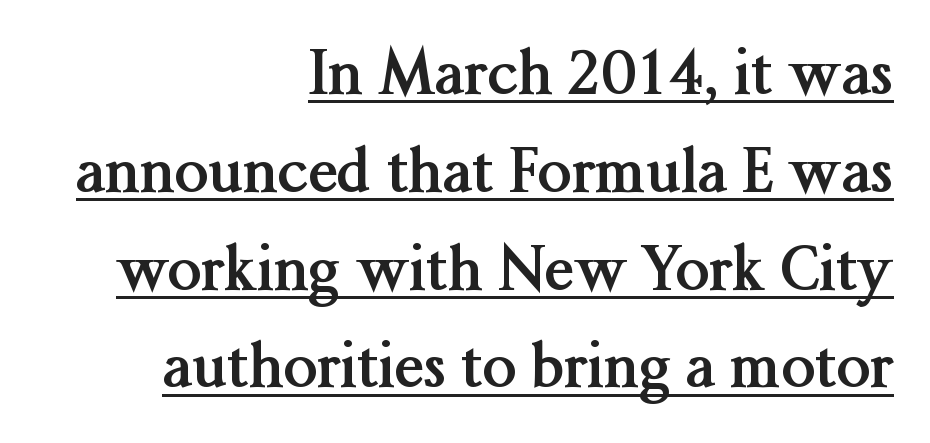
The image shows 60 px semibold serif type, upright; set right-aligned, normal line spacing (1.63x), normal letter spacing, underlined; medium stroke contrast and a medium x-height.
